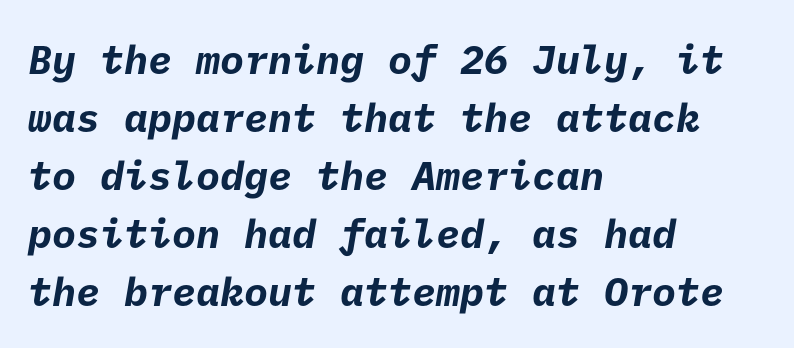
The image shows 40 px bold sans-serif type; set left-aligned, normal line spacing (1.45x), normal letter spacing, not underlined; low stroke contrast and a medium x-height.
